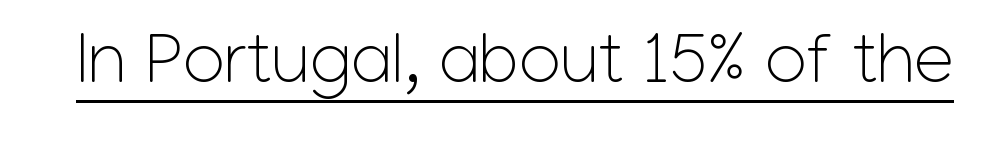
{"serif": "no", "italic": "no", "bold": "no", "weight": "light", "width": "normal", "stroke_contrast": "low", "x_height": "medium", "monospaced": "no", "underline": "yes", "letter_spacing": "normal", "letter_spacing_em": 0.0, "glyph_px": 72}
